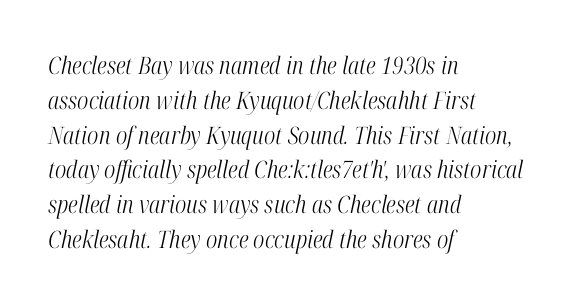
The setting favours the left margin, as ordinary paragraphs usually do. Yep, that's italic — everything's leaning. The glyphs are unaccompanied by any horizontal stroke below them. The rows are spaced the way most documents space them. The strokes are not fattened; the text isn't bold. Glyph-to-glyph distance matches everyday printed text.
